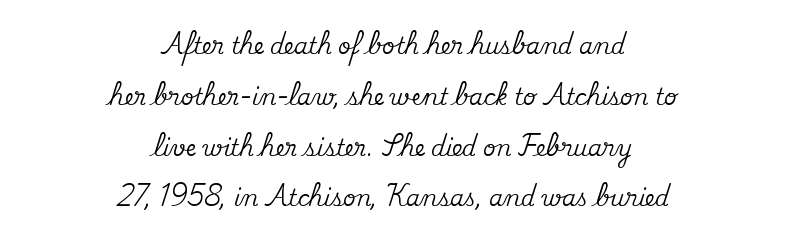
The line-height multiplier appears high, well above default. Every row of glyphs is offset so its center matches the block's center. Short note: letters normally spaced. Check under the words: just untouched page.
